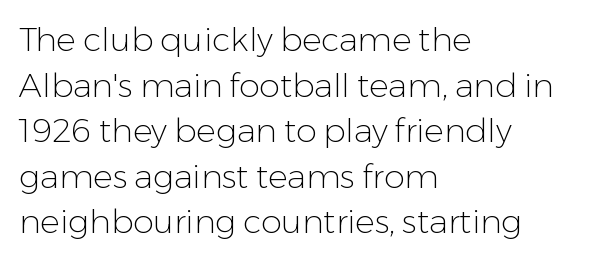
Q: Is the text bold? A: No.
Q: Is the text italic (slanted)? A: No, it is upright.
Q: Is the typeface a serif or a sans-serif typeface? A: Sans-serif.
Q: Is the text underlined? A: No.
Q: How is the paragraph aligned? A: Left-aligned.
Q: Is the spacing between letters normal or unusually wide? A: Normal.
Q: Is the spacing between lines tight, normal or loose? A: Normal.
Q: Width (condensed, normal, or wide)? A: Normal.
Q: Stroke contrast? A: Low.
Q: x-height? A: Medium.
Q: Monospaced? A: No.
